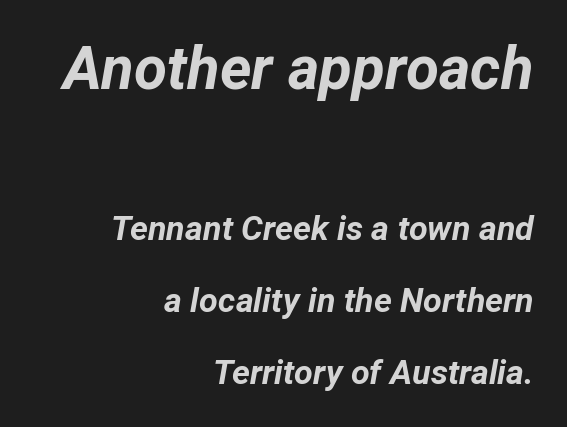
Successive baselines arrive slowly, with a big drop between each. Does extra space separate the letters? No, they use regular spacing. A dark, heavy texture on the line: the type is bold. A typesetter would call this proportional, since set widths differ per character.
